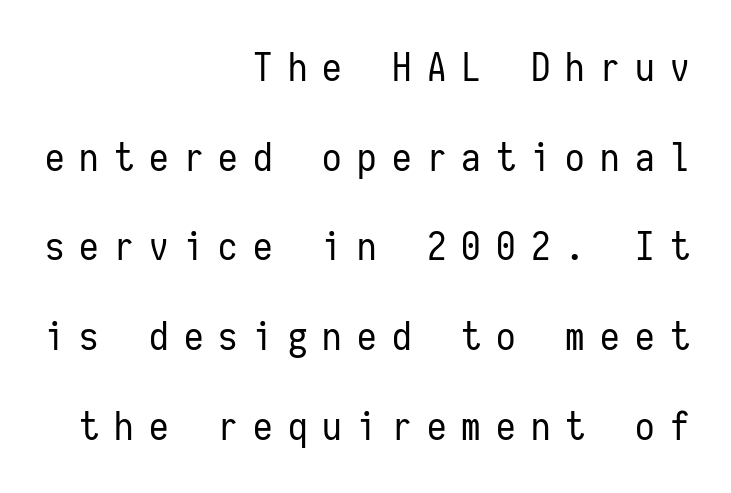
Q: Is the text bold? A: No.
Q: Is the text italic (slanted)? A: No, it is upright.
Q: Is the typeface a serif or a sans-serif typeface? A: Sans-serif.
Q: Is the text underlined? A: No.
Q: How is the paragraph aligned? A: Right-aligned.
Q: Is the spacing between letters normal or unusually wide? A: Unusually wide.
Q: Is the spacing between lines tight, normal or loose? A: Loose.
Q: Width (condensed, normal, or wide)? A: Condensed.
Q: Stroke contrast? A: Low.
Q: x-height? A: Medium.
Q: Monospaced? A: Yes.
